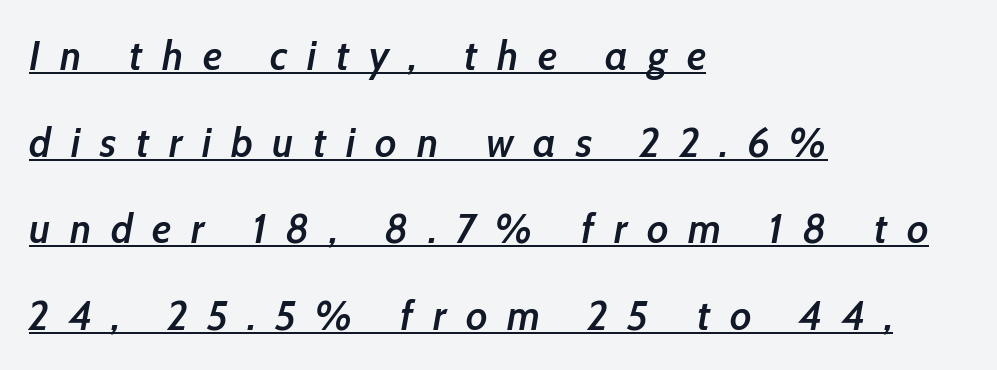
Q: Is the text bold? A: Semi-bold.
Q: Is the text italic (slanted)? A: Yes, it leans right by about 10 degrees.
Q: Is the text underlined? A: Yes.
Q: How is the paragraph aligned? A: Left-aligned.
Q: Is the spacing between letters normal or unusually wide? A: Unusually wide.
Q: Is the spacing between lines tight, normal or loose? A: Loose.
Q: Width (condensed, normal, or wide)? A: Condensed.
Q: Stroke contrast? A: Low.
Q: x-height? A: Medium.
Q: Monospaced? A: No.
